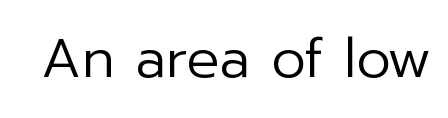
A typesetter would call this proportional, since set widths differ per character. The font sits on the lighter half of the weight spectrum, regular included. Italic? Not at all — the glyphs are vertical. Clear beneath every line of the passage. The letters sit at their default tracking, neither squeezed nor spread. This sample uses a sans-serif face.
